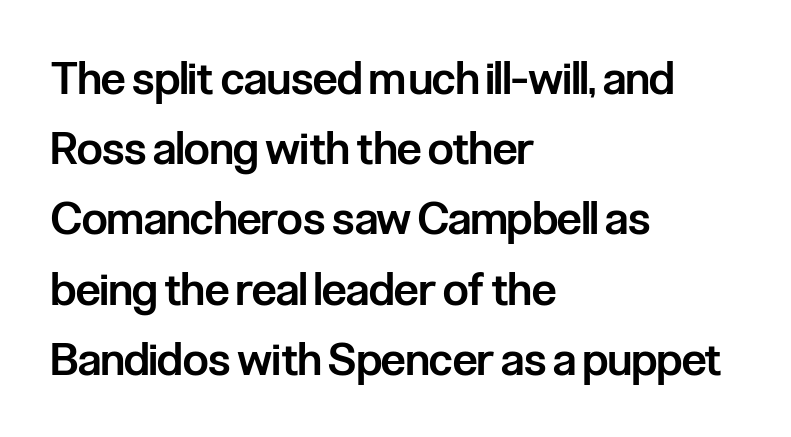
No extra tracking has been applied to these lines. Look at the stroke-to-counter ratio: somewhat heavy, a semibold. Successive baselines arrive at the customary interval. The characters display no serif detailing; their extremities are plain.
